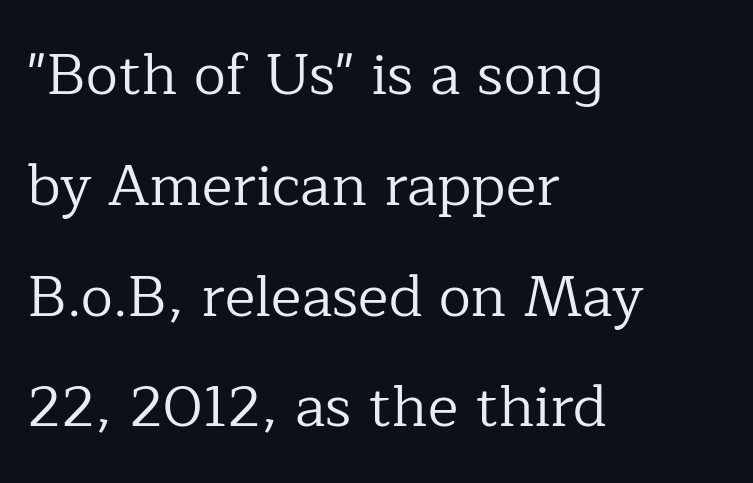
Q: Is the text bold? A: No.
Q: Is the text italic (slanted)? A: No, it is upright.
Q: Is the typeface a serif or a sans-serif typeface? A: Serif.
Q: Is the text underlined? A: No.
Q: How is the paragraph aligned? A: Left-aligned.
Q: Is the spacing between letters normal or unusually wide? A: Normal.
Q: Is the spacing between lines tight, normal or loose? A: Loose.
Q: Width (condensed, normal, or wide)? A: Normal.
Q: Stroke contrast? A: Low.
Q: x-height? A: Medium.
Q: Monospaced? A: No.
